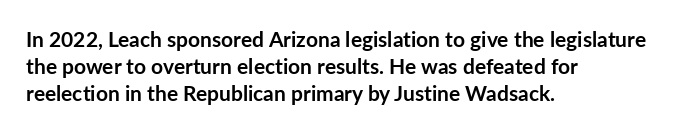
Which margin do the lines hug? The left one — the right edge is uneven. The foot of each line stays bare and open. Strokes here are thick enough to call this a true bold. Does the lettering tilt? It doesn't — this is upright. You could call the tracking neutral — neither tight nor loose. Interline gaps are of average width in this sample.
